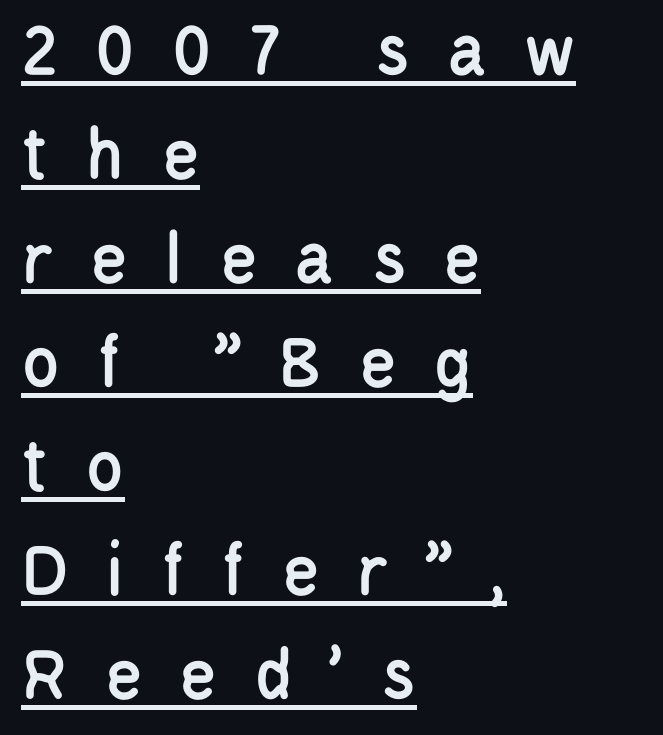
Q: Is the text italic (slanted)? A: No, it is upright.
Q: Is the typeface a serif or a sans-serif typeface? A: Sans-serif.
Q: Is the text underlined? A: Yes.
Q: How is the paragraph aligned? A: Left-aligned.
Q: Is the spacing between letters normal or unusually wide? A: Unusually wide.
Q: Is the spacing between lines tight, normal or loose? A: Normal.
Q: Width (condensed, normal, or wide)? A: Condensed.
Q: Stroke contrast? A: Low.
Q: x-height? A: Large.
Q: Monospaced? A: No.
